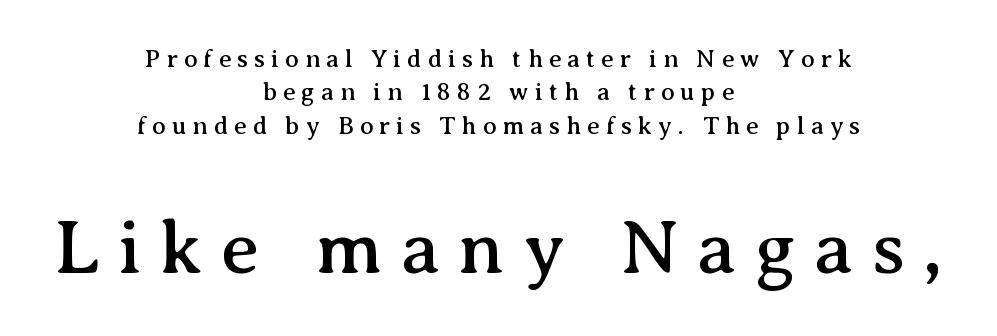
The image shows 76 px serif type, upright; set centered, normal line spacing (1.34x), unusually wide letter spacing (+0.24 em), not underlined; the second (bottom) block is 3.04x larger; medium stroke contrast and a medium x-height.
